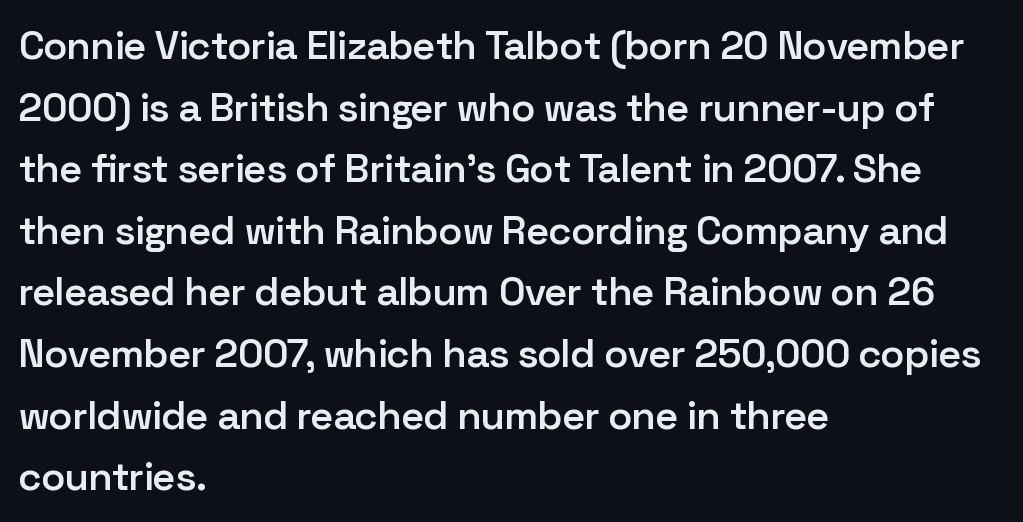
{"serif": "no", "italic": "no", "bold": "semi", "weight": "semibold", "width": "normal", "stroke_contrast": "low", "x_height": "medium", "monospaced": "no", "underline": "no", "align": "left", "line_spacing": "normal", "line_spacing_ratio": 1.54, "letter_spacing": "normal", "letter_spacing_em": 0.0, "glyph_px": 40}
